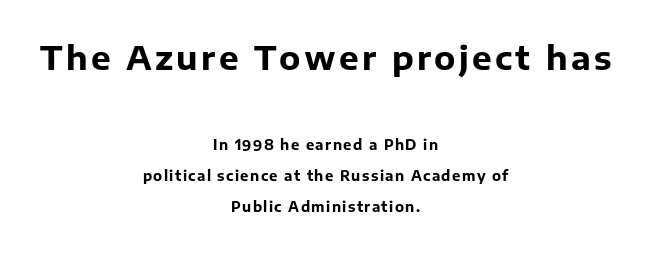
Q: Is the text bold? A: Yes.
Q: Is the text italic (slanted)? A: No, it is upright.
Q: Is the typeface a serif or a sans-serif typeface? A: Sans-serif.
Q: Is the text underlined? A: No.
Q: How is the paragraph aligned? A: Centered.
Q: Is the spacing between lines tight, normal or loose? A: Loose.
Q: Which block of text is set in a larger size, the first (top) or the second (bottom)? A: The first (top) one.
Q: Width (condensed, normal, or wide)? A: Normal.
Q: Stroke contrast? A: Low.
Q: x-height? A: Medium.
Q: Monospaced? A: No.
